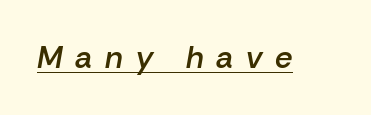
The image shows 31 px semibold type, italic (leaning right); set unusually wide letter spacing (+0.41 em), underlined; low stroke contrast and a medium x-height.
